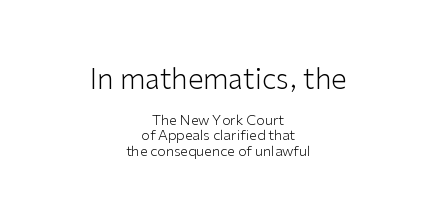
{"serif": "no", "italic": "no", "bold": "no", "weight": "light", "width": "normal", "stroke_contrast": "low", "x_height": "medium", "monospaced": "no", "underline": "no", "align": "center", "line_spacing": "tight", "line_spacing_ratio": 1.12, "letter_spacing": "normal", "letter_spacing_em": 0.0, "larger_block": "first", "size_ratio": 2.0, "glyph_px": 28}
